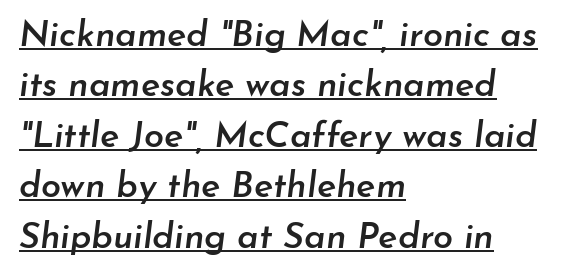
The image shows 36 px semibold type, italic (leaning right); set left-aligned, normal line spacing (1.4x), normal letter spacing, underlined; low stroke contrast and a small x-height.
